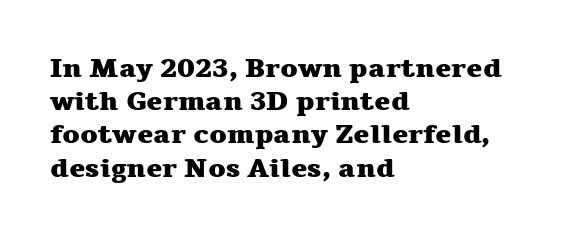
There is no visible air inserted between adjacent glyphs. In terms of weight, the rendering is a true, heavy bold. Visually the block forms a straight wall on the left and a jagged coastline on the right. Lines of text with bare space underneath. If you drew a line through each stem, it would be perfectly vertical.
